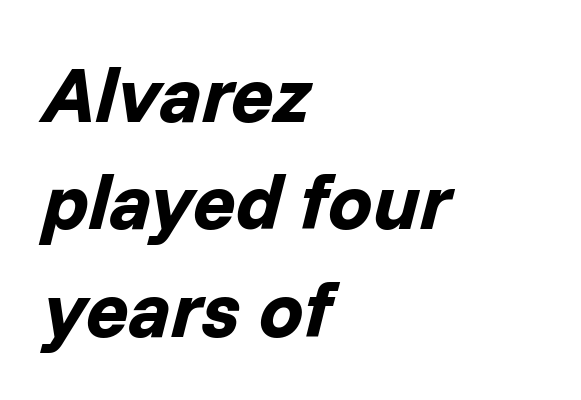
Q: Is the text bold? A: Yes.
Q: Is the text italic (slanted)? A: Yes, it leans right by about 14 degrees.
Q: Is the text underlined? A: No.
Q: How is the paragraph aligned? A: Left-aligned.
Q: Is the spacing between letters normal or unusually wide? A: Normal.
Q: Is the spacing between lines tight, normal or loose? A: Normal.
Q: Width (condensed, normal, or wide)? A: Normal.
Q: Stroke contrast? A: Low.
Q: x-height? A: Medium.
Q: Monospaced? A: No.
